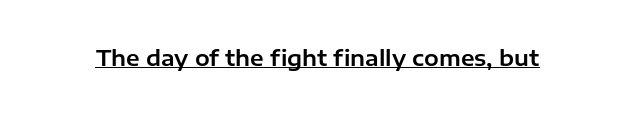
The image shows 22 px text type, upright; set normal letter spacing, underlined.
